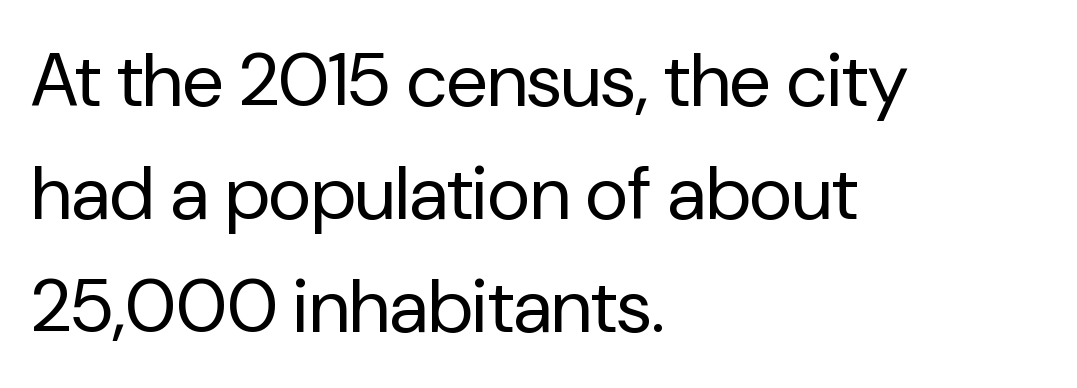
The type sits square on the baseline with zero lean. Honestly, the row spacing looks completely unremarkable. The face used here is a sans, in the tradition of grotesques and geometrics. Unmarked baselines from the first word to the last. Vertical stems look standard width or narrower in stroke. The type is set solid horizontally, with unmodified tracking.
